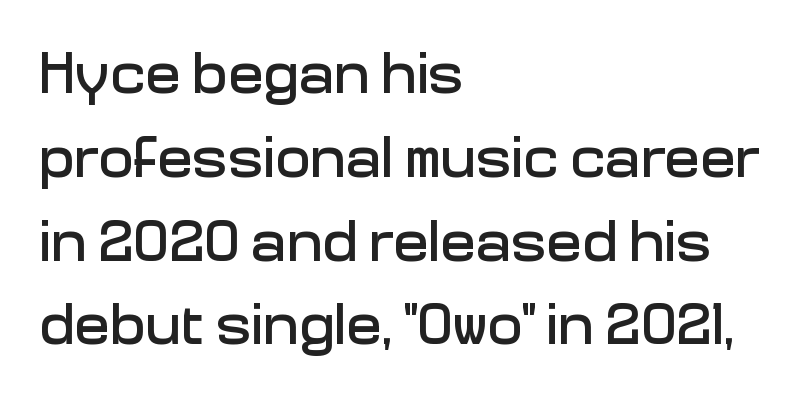
Honestly, there is no underline to notice here at all. The gaps between neighbouring characters are ordinary and unremarkable. How would I describe the line gaps? Plain and ordinary. If you drew a ruler down the left edge, every line would touch it.
